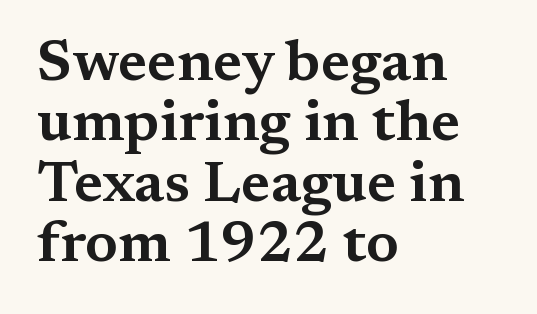
The font's upright variant was chosen for this text. Beneath every word, the page is bare. Baseline-to-baseline distance is barely more than the letter height. The letters advance in unequal steps, a hallmark of proportional type.
